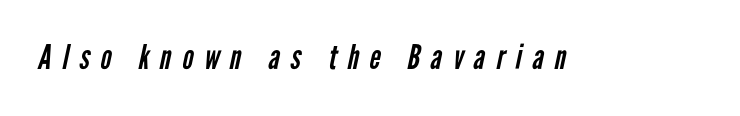
Q: Is the text bold? A: No.
Q: Is the typeface a serif or a sans-serif typeface? A: Sans-serif.
Q: Is the text underlined? A: No.
Q: Is the spacing between letters normal or unusually wide? A: Unusually wide.
Q: Width (condensed, normal, or wide)? A: Condensed.
Q: Stroke contrast? A: Low.
Q: x-height? A: Medium.
Q: Monospaced? A: No.
